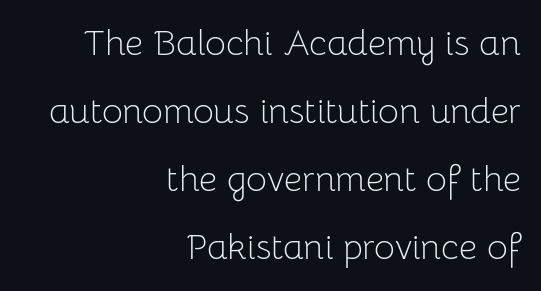
Q: Is the text bold? A: No.
Q: Is the text italic (slanted)? A: No, it is upright.
Q: Is the typeface a serif or a sans-serif typeface? A: Sans-serif.
Q: Is the text underlined? A: No.
Q: How is the paragraph aligned? A: Right-aligned.
Q: Is the spacing between letters normal or unusually wide? A: Normal.
Q: Width (condensed, normal, or wide)? A: Normal.
Q: Stroke contrast? A: Low.
Q: x-height? A: Medium.
Q: Monospaced? A: No.
